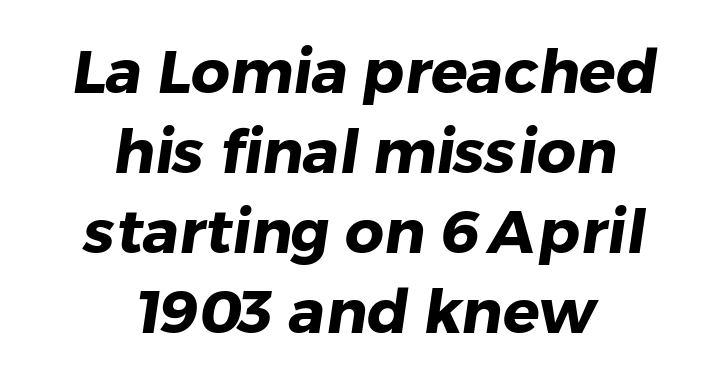
The image shows 61 px heavy sans-serif type; set centered, normal line spacing (1.31x), normal letter spacing, not underlined; low stroke contrast and a medium x-height.
